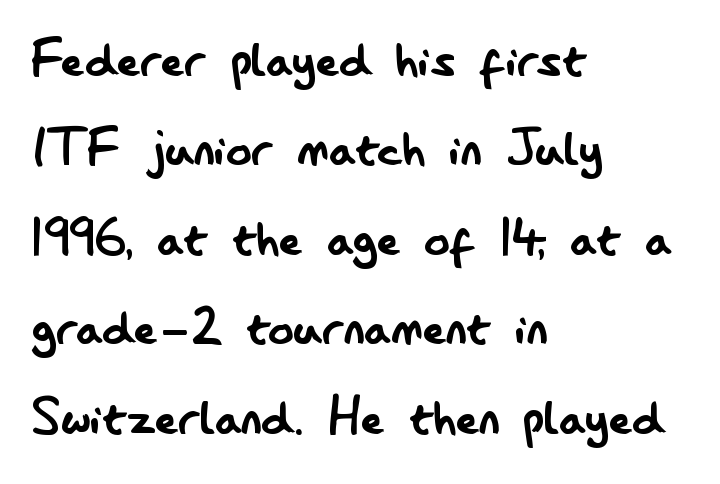
Nope, not italic — everything's standing straight. Spacing between characters is what you'd get straight out of the box. The rag falls on the right side of this text block. The text was rendered using a sans face with plain stroke endings. Letters have the restrained weight of plain body copy at most. The space between consecutive lines is moderate.
